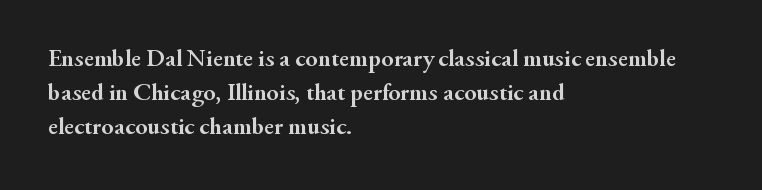
Just letters on the line, the space beneath them empty. No italicization has been applied; the sample stays upright. The rows are spaced the way most documents space them. The glyphs have the mass of a bold cut. Look at the tracking — it's just the regular setting, nothing added. Each line starts at the same left margin while the right side varies.
